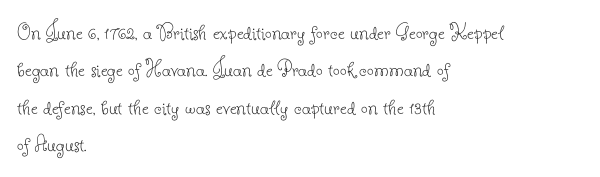
The image shows 24 px text type, upright; set left-aligned, normal line spacing (1.56x), normal letter spacing, not underlined.
